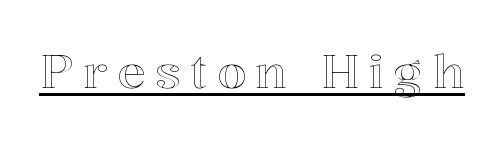
{"italic": "no", "width": "normal", "x_height": "medium", "monospaced": "no", "underline": "yes", "letter_spacing": "wide", "letter_spacing_em": 0.21, "glyph_px": 47}
